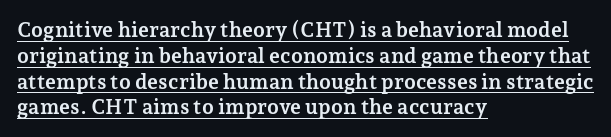
The rendering uses the underline text-decoration. Here the glyphs are tracked normally, forming tight word shapes. The face used here has the dense, thick strokes of a bold. Do the letters lean? They stand straight. Leftover space on each line is placed entirely after the last word.
